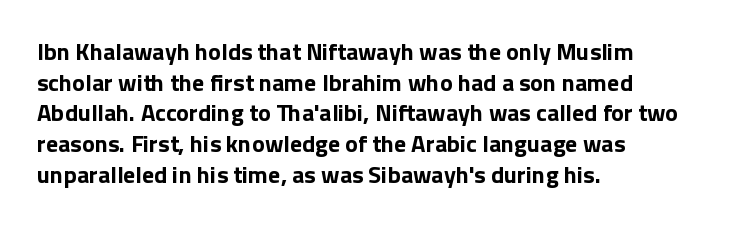
The image shows 24 px bold type, upright; set left-aligned, normal line spacing (1.28x), normal letter spacing, not underlined.
